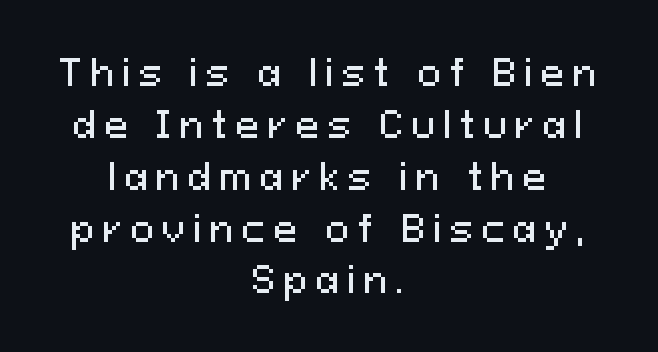
The image shows 36 px sans-serif type, upright; set centered, normal line spacing (1.44x), unusually wide letter spacing (+0.22 em), not underlined; medium stroke contrast and a medium x-height.
